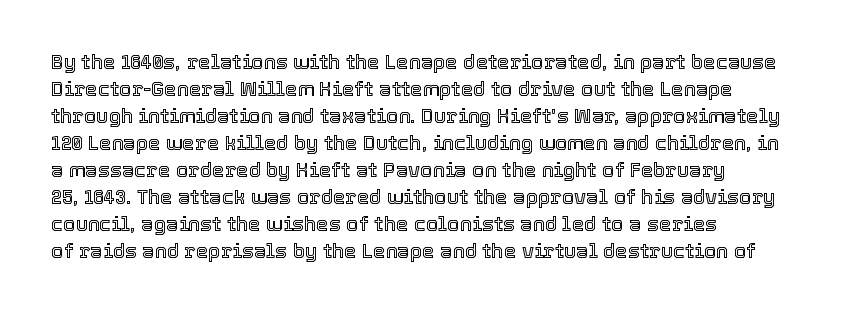
{"italic": "no", "underline": "no", "align": "left", "line_spacing": "normal", "line_spacing_ratio": 1.35, "letter_spacing": "normal", "letter_spacing_em": 0.0, "glyph_px": 20}
